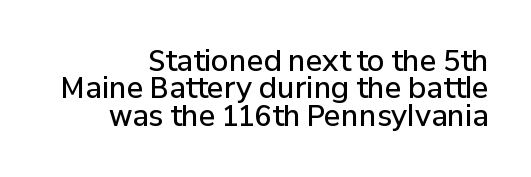
Q: Is the text bold? A: Semi-bold.
Q: Is the text italic (slanted)? A: No, it is upright.
Q: Is the typeface a serif or a sans-serif typeface? A: Sans-serif.
Q: Is the text underlined? A: No.
Q: Is the spacing between letters normal or unusually wide? A: Normal.
Q: Is the spacing between lines tight, normal or loose? A: Tight.
Q: Width (condensed, normal, or wide)? A: Normal.
Q: Stroke contrast? A: Low.
Q: x-height? A: Medium.
Q: Monospaced? A: No.
